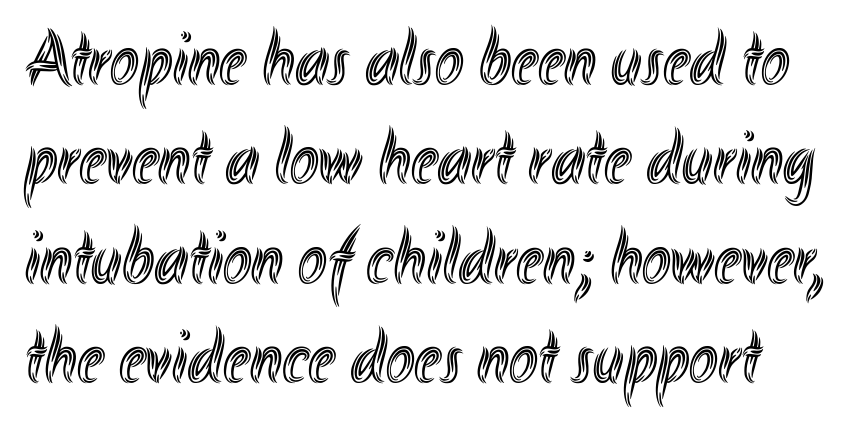
What stands out about the letter spacing? Nothing — it is the standard amount. Proportional: the letters do not fall into vertical columns. Plain, unruled lines of type. Baseline-to-baseline distance is the conventional proportion of letter height.
